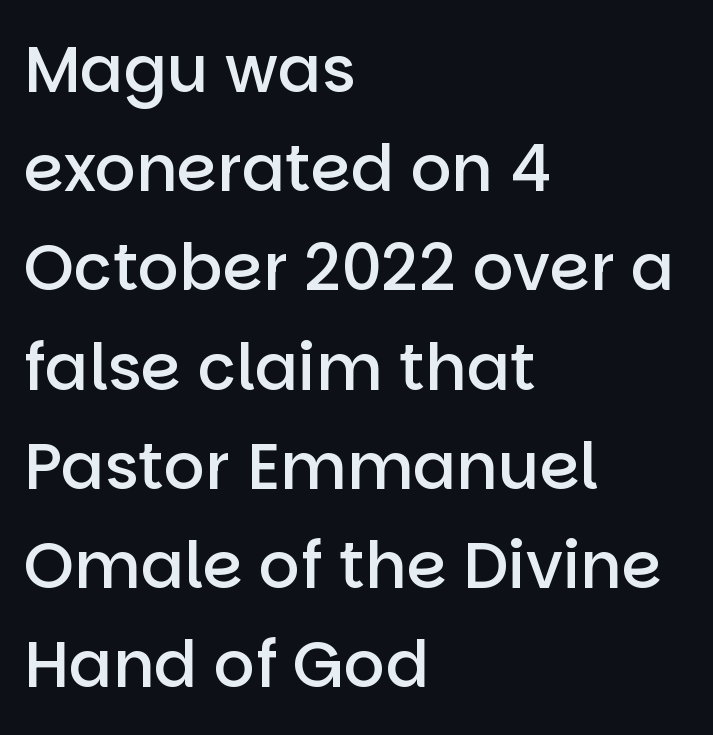
Q: Is the text bold? A: Semi-bold.
Q: Is the text italic (slanted)? A: No, it is upright.
Q: Is the typeface a serif or a sans-serif typeface? A: Sans-serif.
Q: Is the text underlined? A: No.
Q: How is the paragraph aligned? A: Left-aligned.
Q: Is the spacing between letters normal or unusually wide? A: Normal.
Q: Is the spacing between lines tight, normal or loose? A: Normal.
Q: Width (condensed, normal, or wide)? A: Normal.
Q: Stroke contrast? A: Low.
Q: x-height? A: Large.
Q: Monospaced? A: No.
